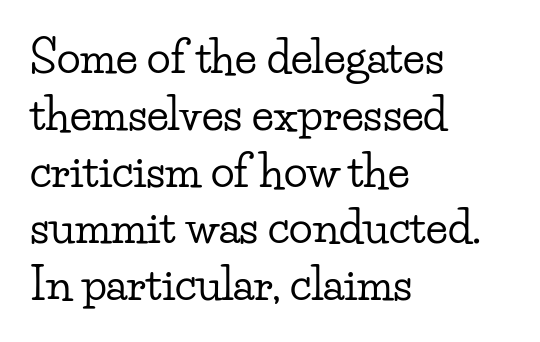
The image shows 44 px wide serif type, upright; set left-aligned, normal line spacing (1.29x), normal letter spacing, not underlined; low stroke contrast and a small x-height.
